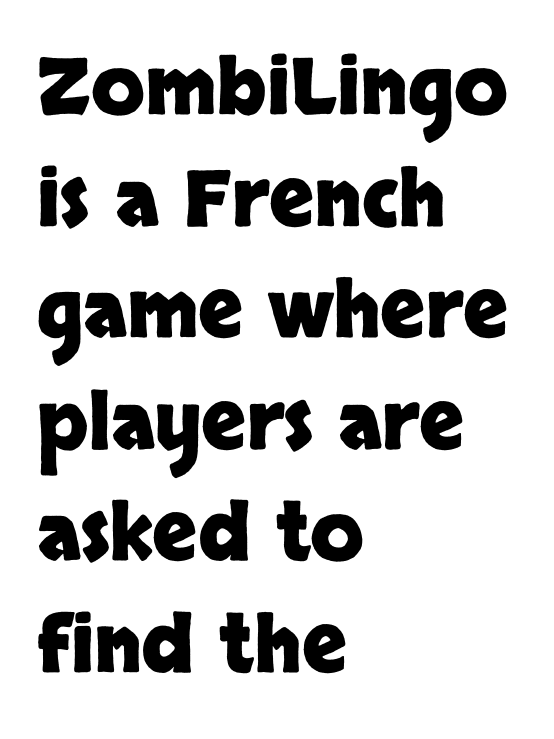
Compared with typical paragraphs, the rows here are spaced about the same. Notice how the passage keeps a crisp vertical edge on the left only. Is the type bold? Yes — the strokes are clearly thick and heavy. A sans-serif font was chosen for this passage.
